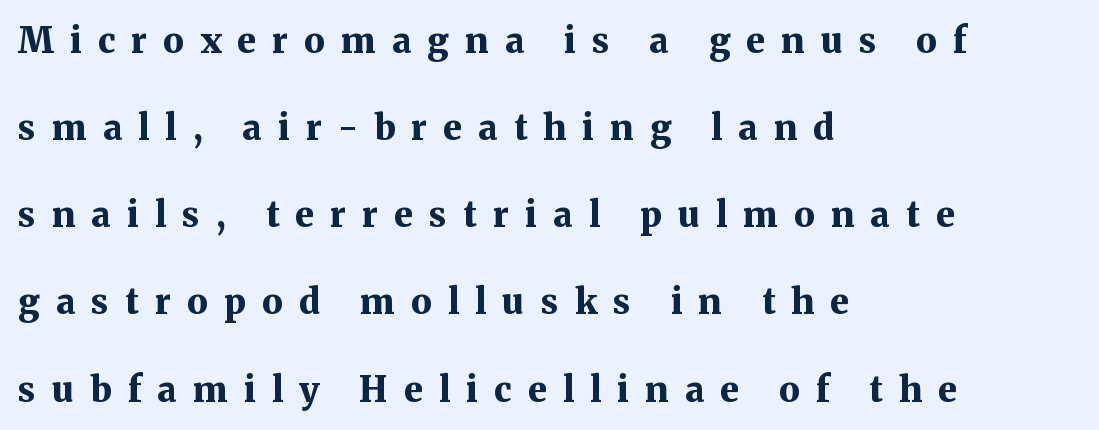
Q: Is the text bold? A: Yes.
Q: Is the text italic (slanted)? A: No, it is upright.
Q: Is the typeface a serif or a sans-serif typeface? A: Serif.
Q: Is the text underlined? A: No.
Q: How is the paragraph aligned? A: Left-aligned.
Q: Is the spacing between letters normal or unusually wide? A: Unusually wide.
Q: Is the spacing between lines tight, normal or loose? A: Loose.
Q: Width (condensed, normal, or wide)? A: Normal.
Q: Stroke contrast? A: Medium.
Q: x-height? A: Medium.
Q: Monospaced? A: No.
